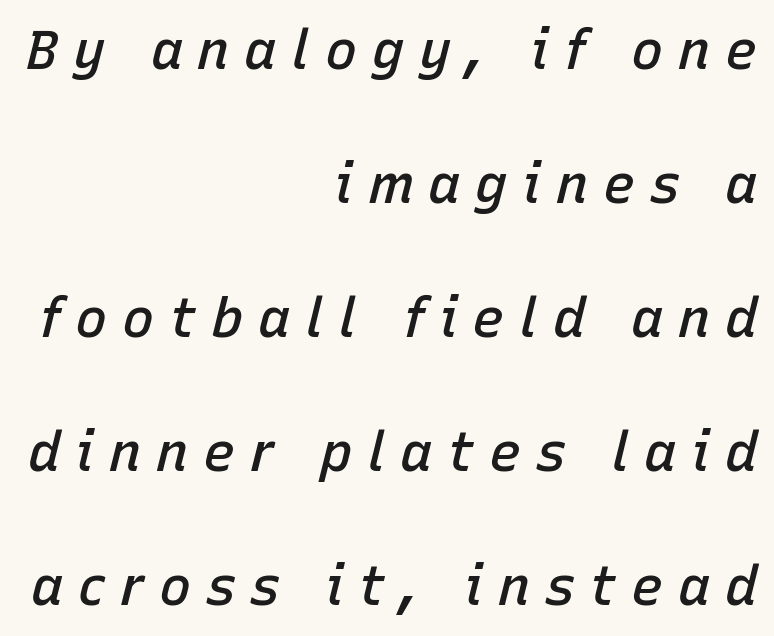
The image shows 54 px semibold type, italic (leaning right); set right-aligned, loose line spacing (2.48x), unusually wide letter spacing (+0.27 em), not underlined; low stroke contrast and a medium x-height.
